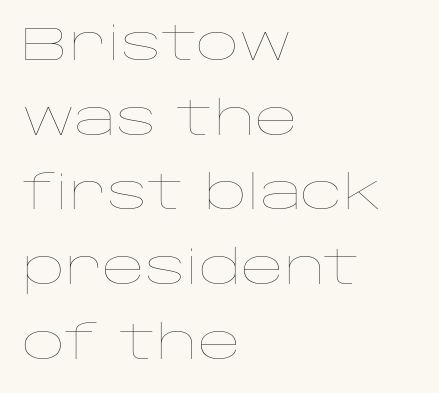
This sample has the flowing, uneven cadence of proportional lettering. The setting favours the left margin, as ordinary paragraphs usually do. One glance says typical: line gaps are just what's usual. Ink coverage per letter is moderate at most. These lines were composed using upright roman letters.
